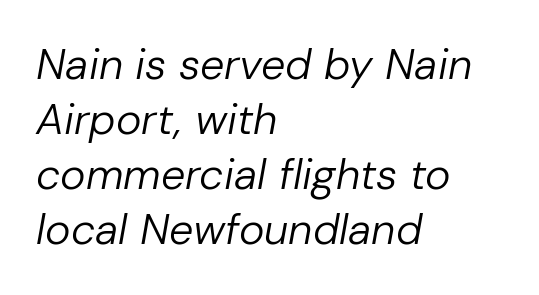
Stems and bowls with no extra thickness — not bold. Bare-footed words on every line. Here the glyphs are tracked normally, forming tight word shapes. You could not count columns in this text — the font is proportionally spaced.
